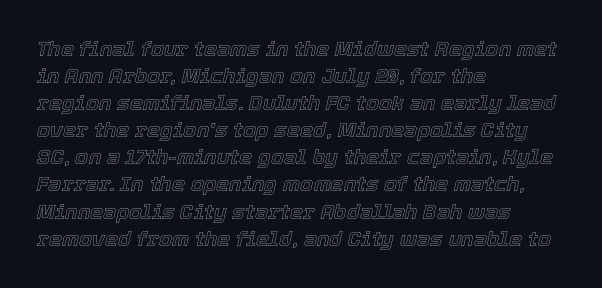
The image shows 21 px text type, italic (leaning right); set left-aligned, normal line spacing (1.29x), normal letter spacing, not underlined.
